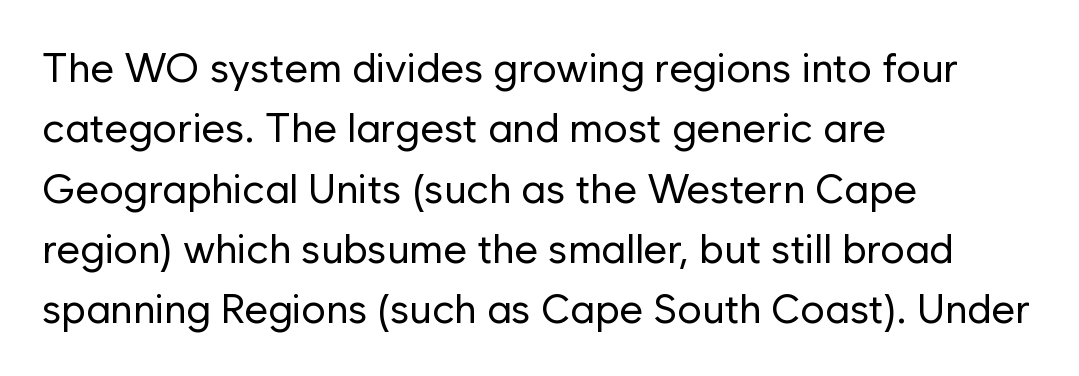
{"serif": "no", "italic": "no", "bold": "no", "weight": "regular", "width": "normal", "stroke_contrast": "low", "x_height": "medium", "monospaced": "no", "underline": "no", "align": "left", "line_spacing": "normal", "line_spacing_ratio": 1.47, "letter_spacing": "normal", "letter_spacing_em": 0.0, "glyph_px": 41}
